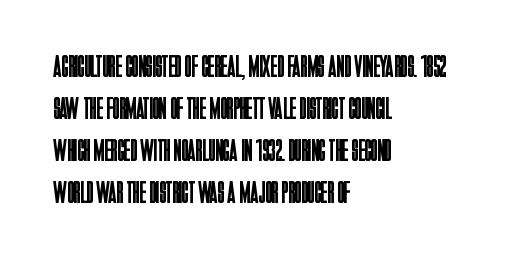
{"serif": "no", "italic": "no", "bold": "no", "weight": "regular", "width": "condensed", "stroke_contrast": "low", "x_height": "large", "monospaced": "no", "underline": "no", "align": "left", "line_spacing": "normal", "line_spacing_ratio": 1.36, "letter_spacing": "normal", "letter_spacing_em": 0.0, "glyph_px": 31}
